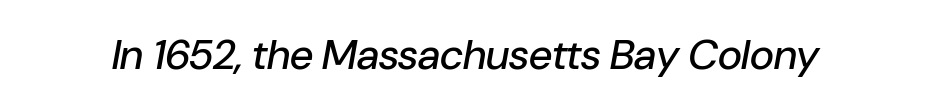
Spacing between characters is what you'd get straight out of the box. Would a proofreader flag this as italicized? Yes. These lines are rendered in a variable-pitch font. Decoration check: the copy has no underline.
